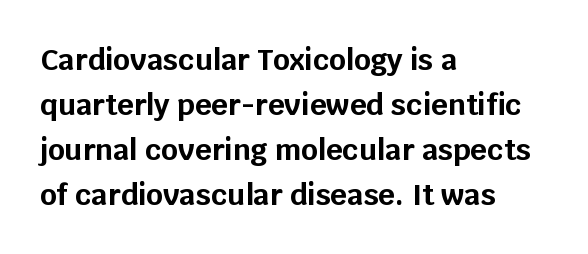
The image shows 29 px bold sans-serif type, upright; set left-aligned, normal line spacing (1.55x), normal letter spacing, not underlined; low stroke contrast and a large x-height.
